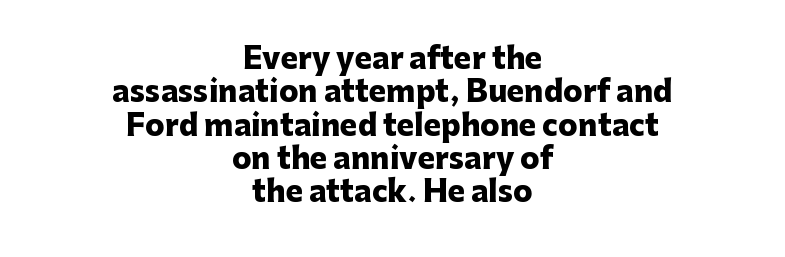
To sum up the face: it is a sans, with no serifs. The lettering stays uniformly vertical, giving the passage a roman look. In terms of leading, this rendering errs on the cramped side. Plain, unruled lines of type. Typeset on center — no edge is straight.
